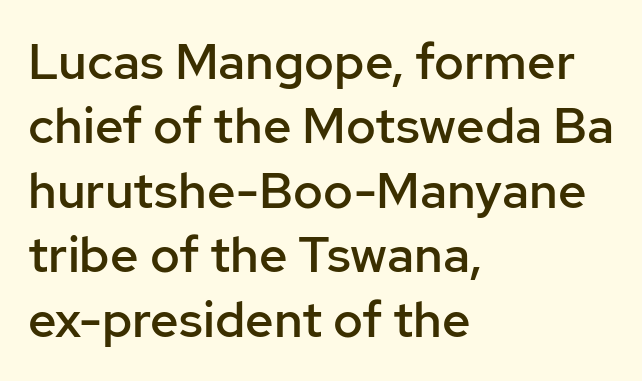
Q: Is the text bold? A: Semi-bold.
Q: Is the text italic (slanted)? A: No, it is upright.
Q: Is the typeface a serif or a sans-serif typeface? A: Sans-serif.
Q: Is the text underlined? A: No.
Q: How is the paragraph aligned? A: Left-aligned.
Q: Is the spacing between letters normal or unusually wide? A: Normal.
Q: Is the spacing between lines tight, normal or loose? A: Normal.
Q: Width (condensed, normal, or wide)? A: Normal.
Q: Stroke contrast? A: Low.
Q: x-height? A: Medium.
Q: Monospaced? A: No.
